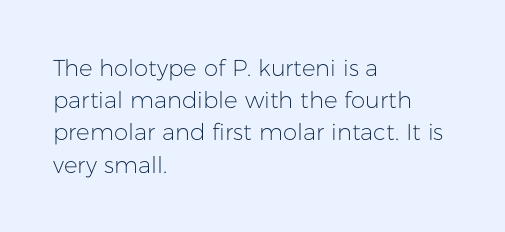
Q: Is the text bold? A: No.
Q: Is the text italic (slanted)? A: No, it is upright.
Q: Is the text underlined? A: No.
Q: How is the paragraph aligned? A: Left-aligned.
Q: Is the spacing between letters normal or unusually wide? A: Normal.
Q: Is the spacing between lines tight, normal or loose? A: Normal.
